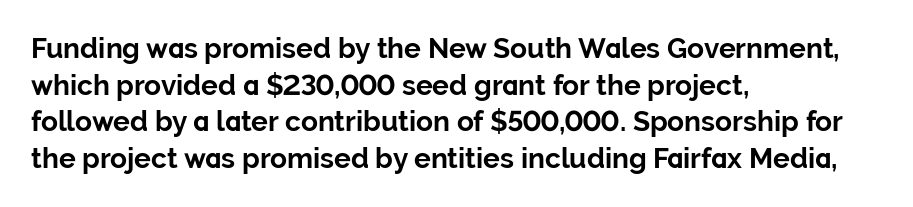
Q: Is the text bold? A: Yes.
Q: Is the text italic (slanted)? A: No, it is upright.
Q: Is the typeface a serif or a sans-serif typeface? A: Sans-serif.
Q: Is the text underlined? A: No.
Q: How is the paragraph aligned? A: Left-aligned.
Q: Is the spacing between letters normal or unusually wide? A: Normal.
Q: Is the spacing between lines tight, normal or loose? A: Normal.
Q: Width (condensed, normal, or wide)? A: Normal.
Q: Stroke contrast? A: Low.
Q: x-height? A: Medium.
Q: Monospaced? A: No.
